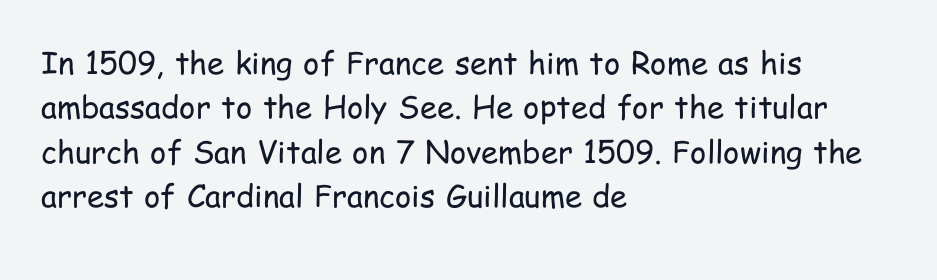
Each letter's strokes conclude bluntly, with no projecting serifs. The passage shown is not underscored anywhere. The passage shown has conventional tracking throughout. The letterforms sit at book weight or below. This is the regular roman posture of the typeface. Layout note: lines flush left.
